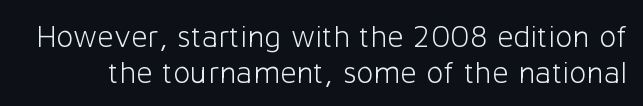
Q: Is the text bold? A: No.
Q: Is the text italic (slanted)? A: No, it is upright.
Q: Is the typeface a serif or a sans-serif typeface? A: Sans-serif.
Q: Is the text underlined? A: No.
Q: Is the spacing between letters normal or unusually wide? A: Normal.
Q: Is the spacing between lines tight, normal or loose? A: Tight.
Q: Width (condensed, normal, or wide)? A: Normal.
Q: Stroke contrast? A: Low.
Q: x-height? A: Medium.
Q: Monospaced? A: No.
